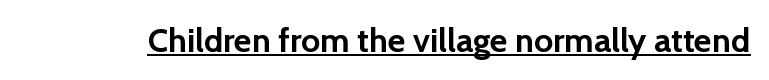
The image shows 34 px semibold sans-serif type, upright; set normal letter spacing, underlined; low stroke contrast and a medium x-height.
